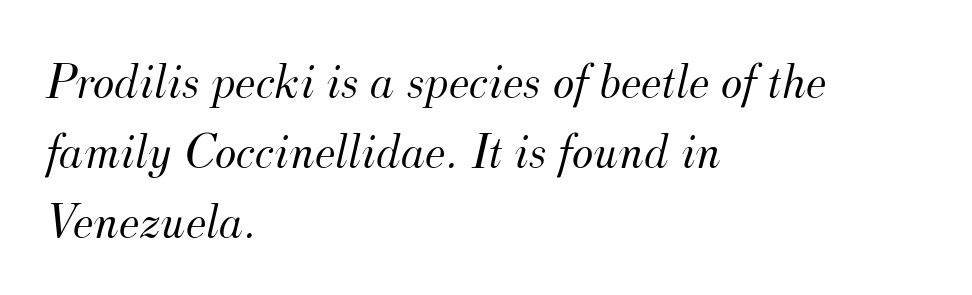
Q: Is the text bold? A: No.
Q: Is the text italic (slanted)? A: Yes, it leans right by about 12 degrees.
Q: Is the typeface a serif or a sans-serif typeface? A: Serif.
Q: Is the text underlined? A: No.
Q: How is the paragraph aligned? A: Left-aligned.
Q: Is the spacing between letters normal or unusually wide? A: Normal.
Q: Is the spacing between lines tight, normal or loose? A: Normal.
Q: Width (condensed, normal, or wide)? A: Normal.
Q: Stroke contrast? A: Medium.
Q: x-height? A: Small.
Q: Monospaced? A: No.
